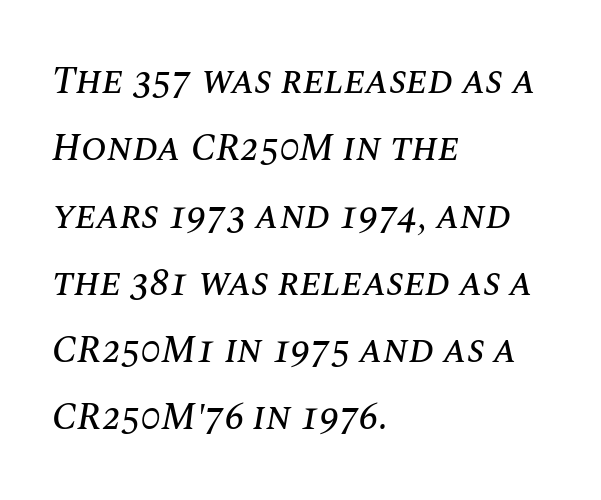
{"italic": "yes", "lean": "right", "slant_degrees": 10, "width": "normal", "stroke_contrast": "medium", "x_height": "large", "monospaced": "no", "underline": "no", "align": "left", "line_spacing_ratio": 1.77, "letter_spacing": "normal", "letter_spacing_em": 0.0, "glyph_px": 38}
